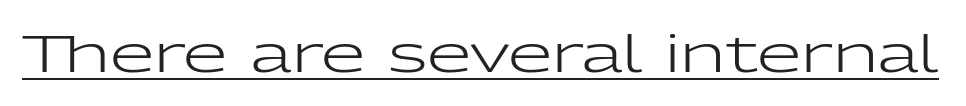
Q: Is the text bold? A: No.
Q: Is the text italic (slanted)? A: No, it is upright.
Q: Is the typeface a serif or a sans-serif typeface? A: Sans-serif.
Q: Is the text underlined? A: Yes.
Q: Is the spacing between letters normal or unusually wide? A: Normal.
Q: Width (condensed, normal, or wide)? A: Wide.
Q: Stroke contrast? A: Low.
Q: x-height? A: Medium.
Q: Monospaced? A: No.
